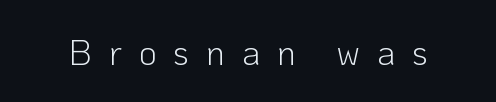
{"serif": "no", "italic": "no", "bold": "no", "weight": "light", "width": "normal", "stroke_contrast": "low", "x_height": "medium", "monospaced": "no", "underline": "no", "letter_spacing": "wide", "letter_spacing_em": 0.48, "glyph_px": 35}
